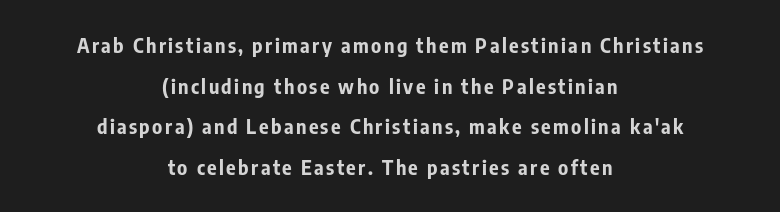
The image shows 20 px bold type, upright; set centered, loose line spacing (2.03x), not underlined.
